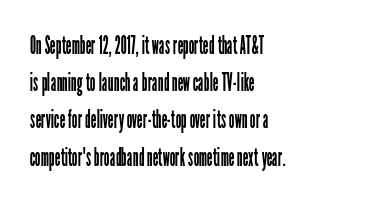
The image shows 25 px text type, upright; set left-aligned, normal line spacing (1.49x), normal letter spacing, not underlined.
